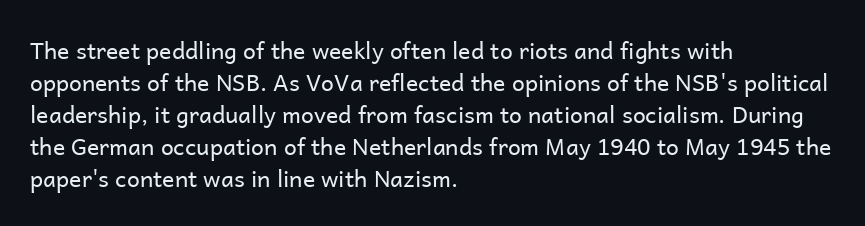
Caption: standard tracking, unaltered. Does the leading feel generous? No, just average. The lines are quadded left. Check the space under the baseline: it is left empty.
